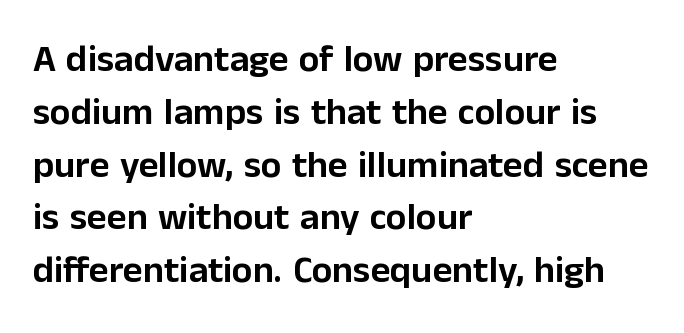
Q: Is the text italic (slanted)? A: No, it is upright.
Q: Is the typeface a serif or a sans-serif typeface? A: Sans-serif.
Q: Is the text underlined? A: No.
Q: How is the paragraph aligned? A: Left-aligned.
Q: Is the spacing between letters normal or unusually wide? A: Normal.
Q: Is the spacing between lines tight, normal or loose? A: Normal.
Q: Width (condensed, normal, or wide)? A: Normal.
Q: Stroke contrast? A: Low.
Q: x-height? A: Medium.
Q: Monospaced? A: No.
